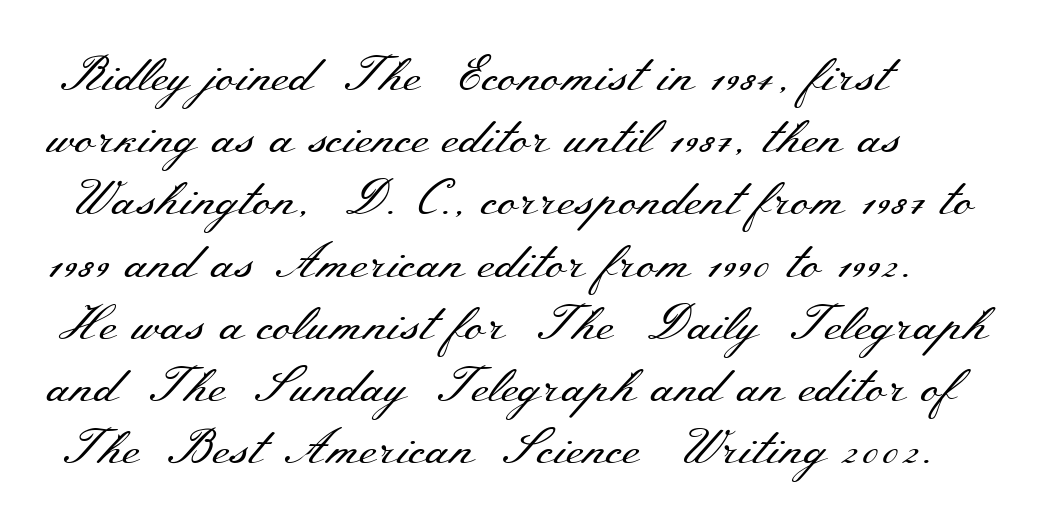
{"serif": "yes", "bold": "no", "weight": "regular", "width": "wide", "stroke_contrast": "medium", "x_height": "small", "monospaced": "no", "underline": "no", "align": "left", "line_spacing": "normal", "line_spacing_ratio": 1.27, "letter_spacing": "normal", "letter_spacing_em": 0.0, "glyph_px": 49}
